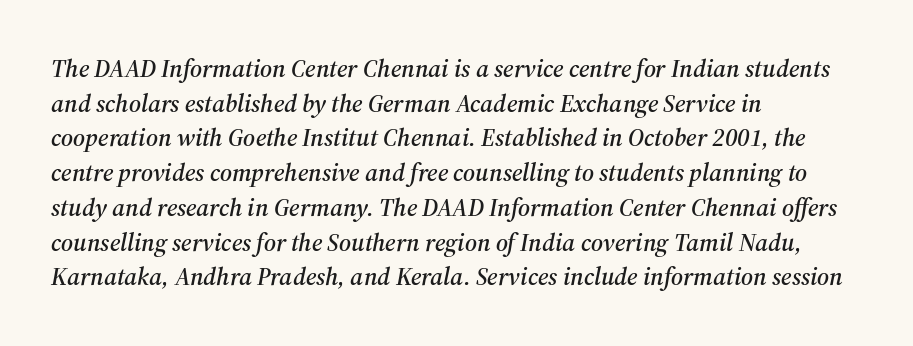
The image shows 25 px text type, italic (leaning right); set left-aligned, normal line spacing (1.39x), normal letter spacing, not underlined.
